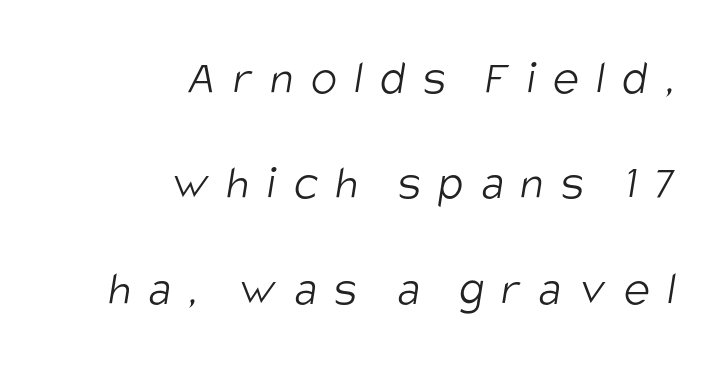
Q: Is the text bold? A: No.
Q: Is the typeface a serif or a sans-serif typeface? A: Sans-serif.
Q: Is the text underlined? A: No.
Q: How is the paragraph aligned? A: Right-aligned.
Q: Is the spacing between letters normal or unusually wide? A: Unusually wide.
Q: Is the spacing between lines tight, normal or loose? A: Loose.
Q: Width (condensed, normal, or wide)? A: Condensed.
Q: Stroke contrast? A: Low.
Q: x-height? A: Large.
Q: Monospaced? A: No.
